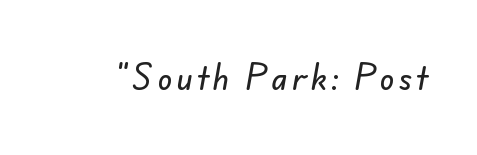
The text was rendered using a sans face with plain stroke endings. Think of a printed novel: that variable character pitch is what you see here. Underline: absent.
